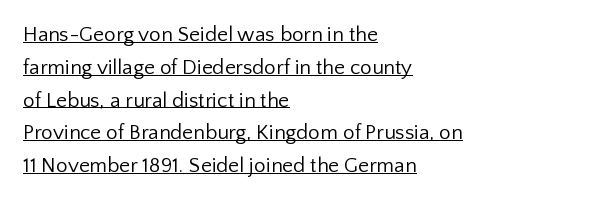
Q: Is the text bold? A: No.
Q: Is the text italic (slanted)? A: No, it is upright.
Q: Is the text underlined? A: Yes.
Q: How is the paragraph aligned? A: Left-aligned.
Q: Is the spacing between letters normal or unusually wide? A: Normal.
Q: Is the spacing between lines tight, normal or loose? A: Normal.
